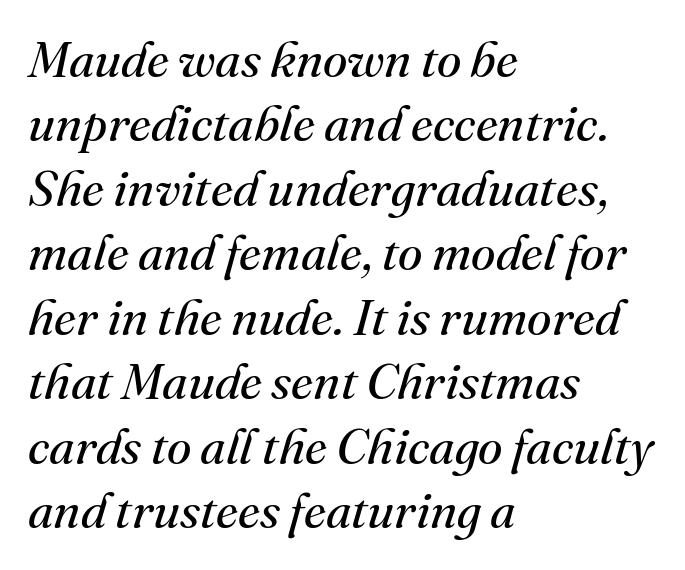
The rendering keeps characters at their native spacing. Unlike a clean sans, this face finishes its strokes with serifs. This rendering features lettering with no underline. The rendering uses natural spacing where letterforms have individual widths. The line-height multiplier appears to be the usual default.
